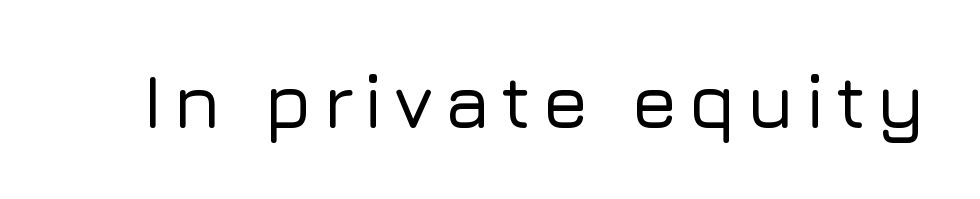
The image shows 76 px sans-serif type, upright; set not underlined; low stroke contrast and a medium x-height.
